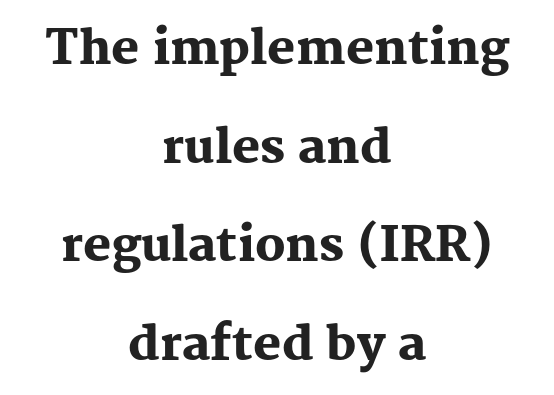
The image shows 47 px heavy serif type, upright; set centered, loose line spacing (2.1x), normal letter spacing, not underlined; medium stroke contrast and a medium x-height.
